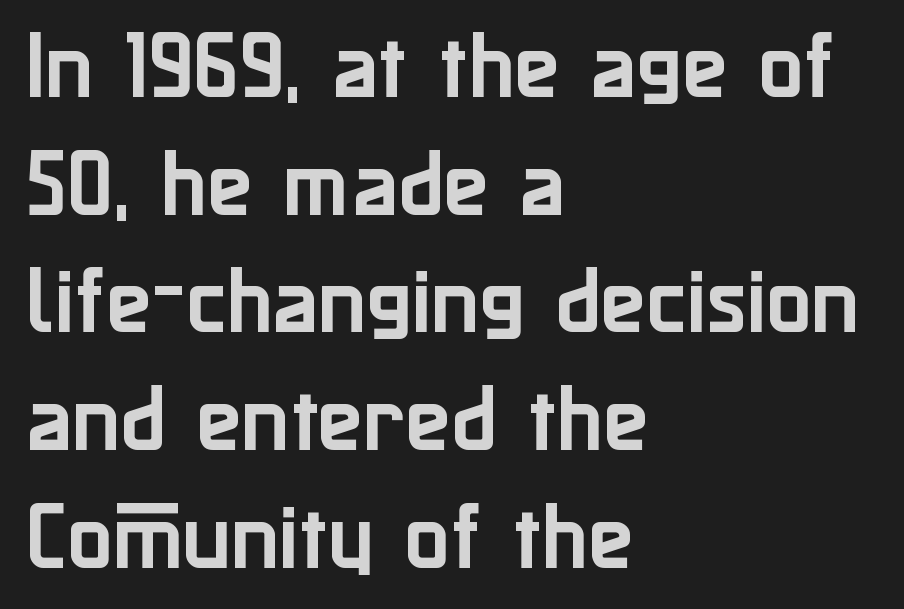
{"serif": "no", "italic": "no", "width": "normal", "stroke_contrast": "low", "x_height": "medium", "monospaced": "no", "underline": "no", "align": "left", "line_spacing": "normal", "line_spacing_ratio": 1.57, "letter_spacing": "normal", "letter_spacing_em": 0.0, "glyph_px": 75}
